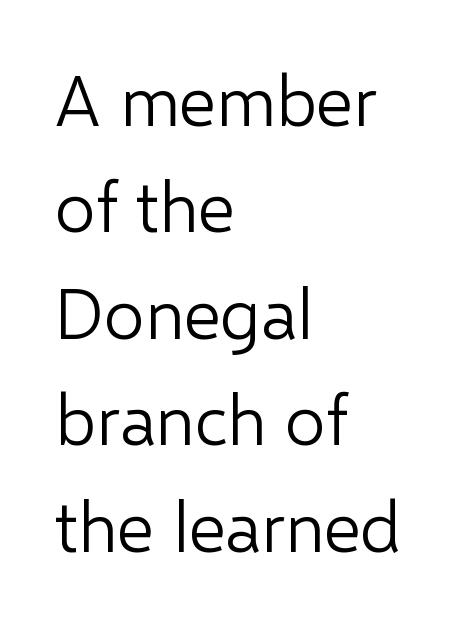
{"serif": "no", "italic": "no", "bold": "no", "weight": "light", "width": "normal", "stroke_contrast": "low", "x_height": "medium", "monospaced": "no", "underline": "no", "align": "left", "line_spacing": "normal", "line_spacing_ratio": 1.5, "letter_spacing": "normal", "letter_spacing_em": 0.0, "glyph_px": 71}
